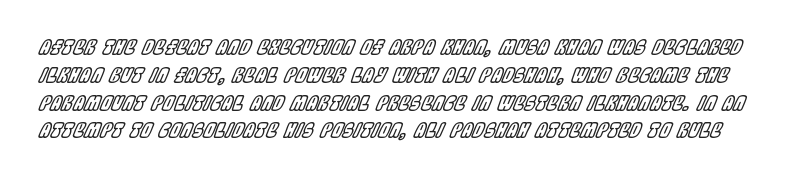
Q: Is the text italic (slanted)? A: Yes, it leans right by about 22 degrees.
Q: Is the text underlined? A: No.
Q: Is the spacing between letters normal or unusually wide? A: Normal.
Q: Is the spacing between lines tight, normal or loose? A: Normal.
